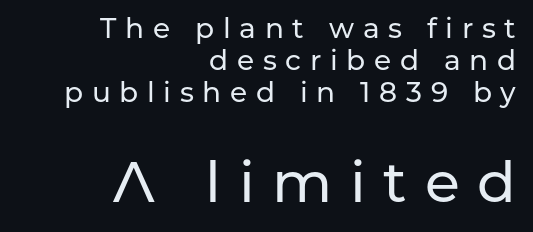
Q: Is the text italic (slanted)? A: No, it is upright.
Q: Is the typeface a serif or a sans-serif typeface? A: Sans-serif.
Q: Is the text underlined? A: No.
Q: How is the paragraph aligned? A: Right-aligned.
Q: Is the spacing between letters normal or unusually wide? A: Unusually wide.
Q: Is the spacing between lines tight, normal or loose? A: Tight.
Q: Which block of text is set in a larger size, the first (top) or the second (bottom)? A: The second (bottom) one.
Q: Width (condensed, normal, or wide)? A: Normal.
Q: Stroke contrast? A: Low.
Q: x-height? A: Medium.
Q: Monospaced? A: No.
